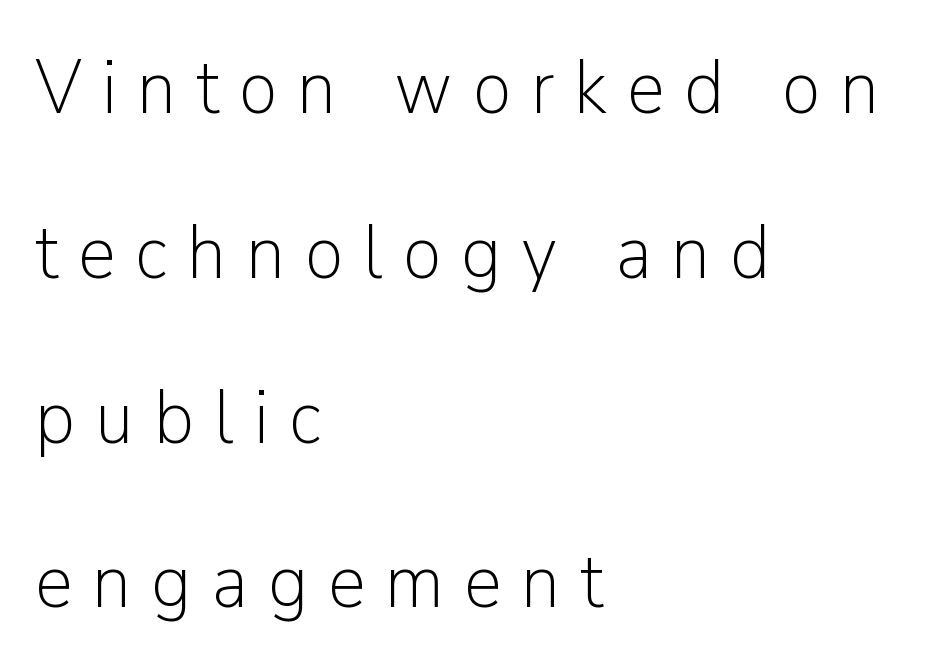
Q: Is the text bold? A: No.
Q: Is the text italic (slanted)? A: No, it is upright.
Q: Is the typeface a serif or a sans-serif typeface? A: Sans-serif.
Q: Is the text underlined? A: No.
Q: How is the paragraph aligned? A: Left-aligned.
Q: Is the spacing between letters normal or unusually wide? A: Unusually wide.
Q: Is the spacing between lines tight, normal or loose? A: Loose.
Q: Width (condensed, normal, or wide)? A: Normal.
Q: Stroke contrast? A: Low.
Q: x-height? A: Medium.
Q: Monospaced? A: No.
